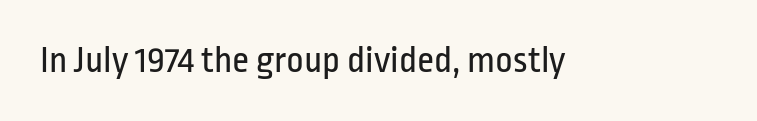
The image shows 38 px regular-weight, condensed sans-serif type, upright; set normal letter spacing, not underlined; low stroke contrast and a medium x-height.
